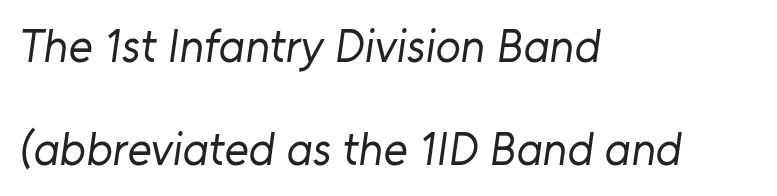
{"serif": "no", "bold": "no", "weight": "regular", "width": "normal", "stroke_contrast": "low", "x_height": "medium", "monospaced": "no", "underline": "no", "align": "left", "line_spacing": "loose", "line_spacing_ratio": 2.25, "letter_spacing": "normal", "letter_spacing_em": 0.0, "glyph_px": 46}
